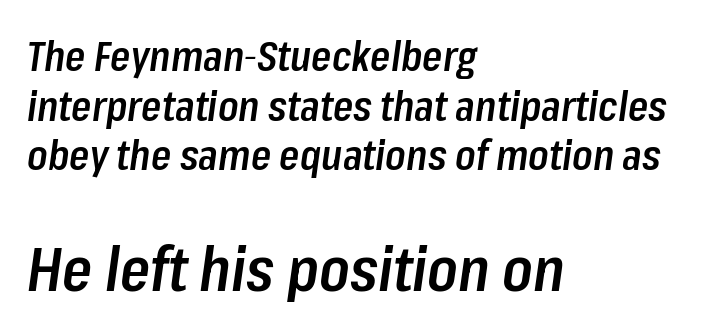
The rendering uses a semibold face; strokes are thickened but not to full bold. Think of a printed novel: that variable character pitch is what you see here. In terms of letterspacing, this is plain default setting. The space directly below the letters is spotless.
